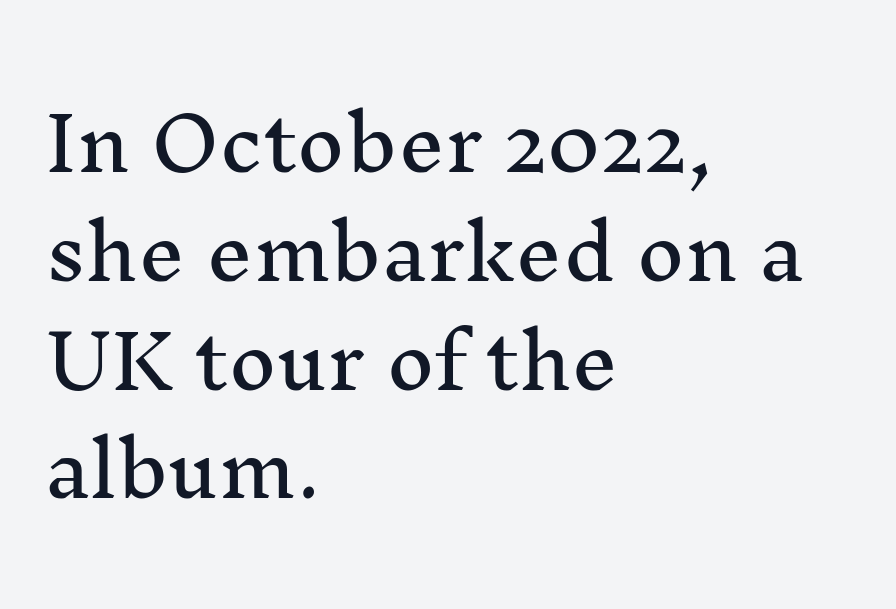
The image shows 74 px serif type, upright; set left-aligned, normal line spacing (1.47x), normal letter spacing, not underlined; medium stroke contrast and a medium x-height.
